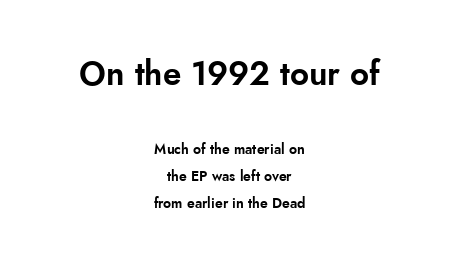
{"serif": "no", "italic": "no", "width": "normal", "stroke_contrast": "low", "x_height": "small", "monospaced": "no", "underline": "no", "align": "center", "line_spacing": "loose", "line_spacing_ratio": 1.92, "letter_spacing": "normal", "letter_spacing_em": 0.0, "larger_block": "first", "size_ratio": 2.36, "glyph_px": 33}
